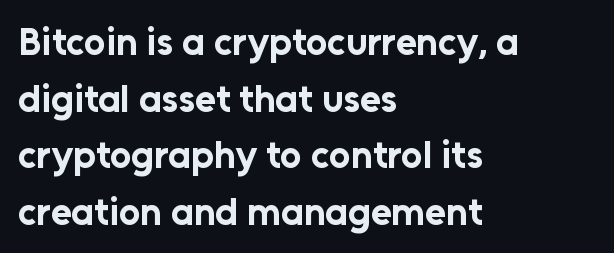
The image shows 38 px bold sans-serif type, upright; set left-aligned, normal line spacing (1.49x), normal letter spacing, not underlined; low stroke contrast and a medium x-height.
